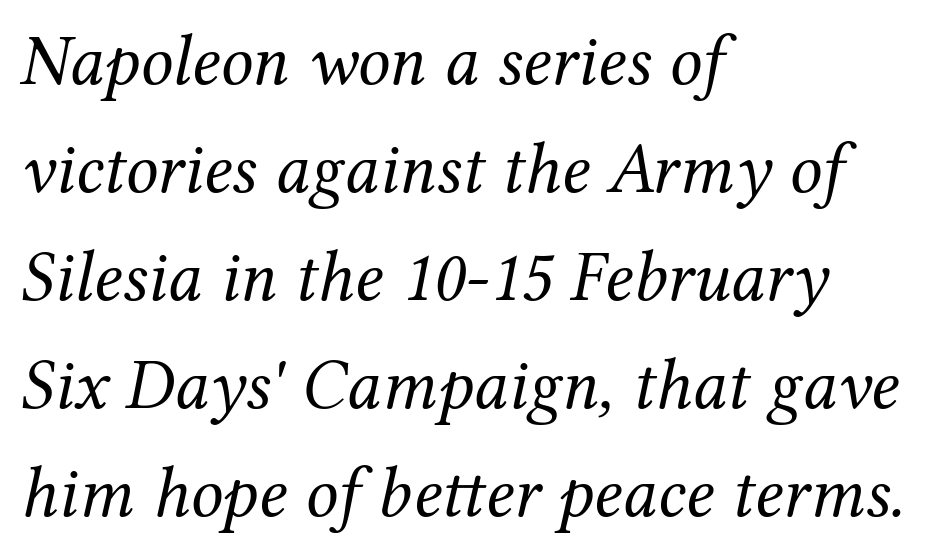
{"serif": "yes", "italic": "yes", "lean": "right", "slant_degrees": 12, "bold": "no", "weight": "regular", "width": "normal", "stroke_contrast": "medium", "x_height": "medium", "monospaced": "no", "underline": "no", "align": "left", "line_spacing": "normal", "line_spacing_ratio": 1.5, "letter_spacing": "normal", "letter_spacing_em": 0.0, "glyph_px": 72}
